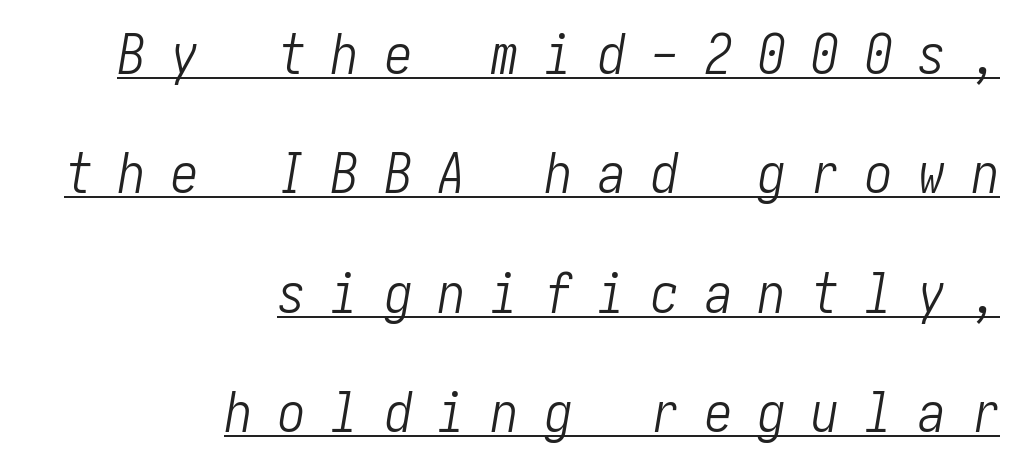
The axis of the letterforms is tilted away from vertical. Horizontal bands of white between lines are thick stripes. In designer terms, the underline attribute is active on this setting. The horizontal fit of the characters is loose and conspicuously gappy.
